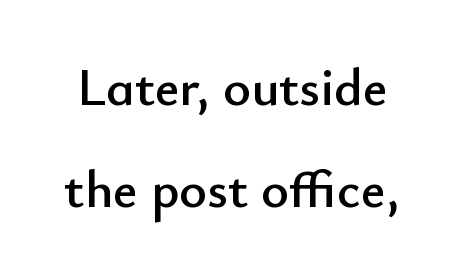
The image shows 53 px sans-serif type, upright; set loose line spacing (1.92x), normal letter spacing, not underlined; low stroke contrast and a small x-height.
